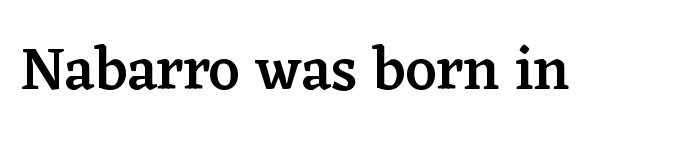
Does the type have serifs? Yes, each stem ends in a small foot. A typesetter would mark this as roman, not italic. The words here are not underlined. The horizontal fit of the characters is conventional and even. Bold? Not quite — semibold, heavier than regular but stopping short. These lines are rendered in a variable-pitch font.
